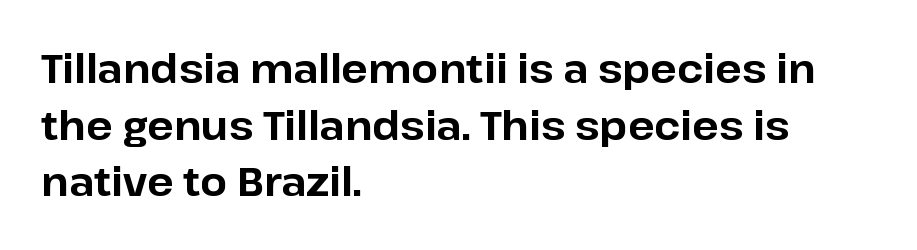
Decoration check: the copy has no underline. Compared with a centered layout, this one pins lines to the left instead. Is there any slant? The stems are plumb. Standard letterfit; no display-style spreading of the glyphs. The lines sit at an ordinary, default distance from one another.
